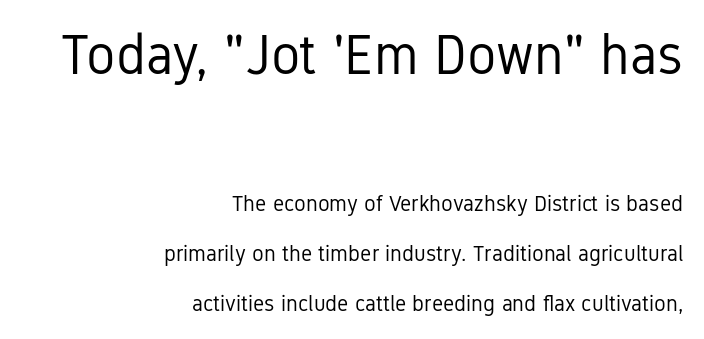
The image shows 55 px regular-weight, condensed sans-serif type, upright; set right-aligned, loose line spacing (2.26x), normal letter spacing, not underlined; the first (top) block is 2.5x larger; low stroke contrast and a medium x-height.
